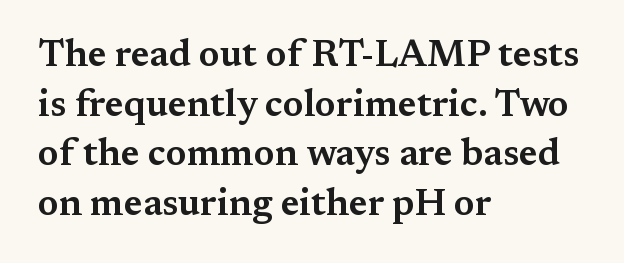
{"serif": "yes", "italic": "no", "width": "wide", "stroke_contrast": "medium", "x_height": "medium", "monospaced": "no", "underline": "no", "align": "left", "line_spacing": "normal", "line_spacing_ratio": 1.34, "letter_spacing": "normal", "letter_spacing_em": 0.0, "glyph_px": 37}
